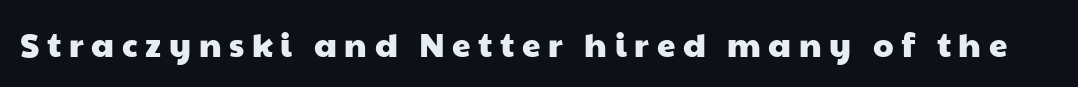
{"serif": "no", "width": "wide", "stroke_contrast": "low", "x_height": "medium", "monospaced": "no", "underline": "no", "letter_spacing": "wide", "letter_spacing_em": 0.23, "glyph_px": 33}
